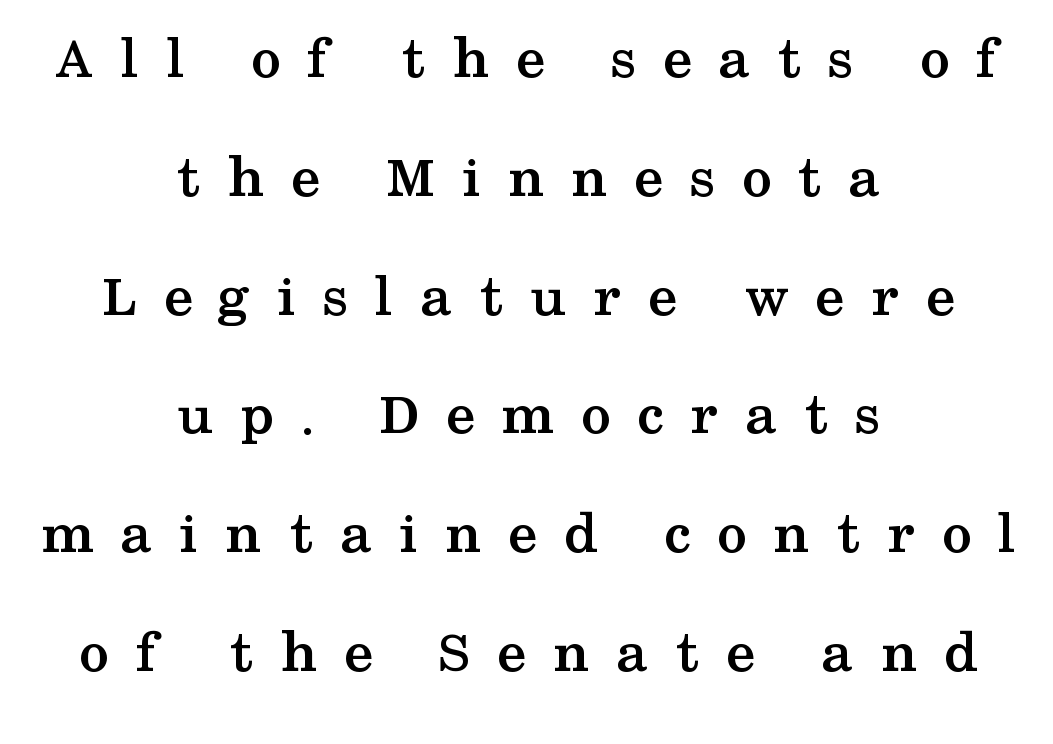
Here the designer chose a conventional face with non-uniform glyph widths. Stroke terminals: seriffed. Unmarked baselines from the first word to the last. These lines stand farther apart than default settings would place them. Look at the tracking — it's clearly loosened, letters drifting apart. The typesetter chose a symmetrical, centered arrangement here.
